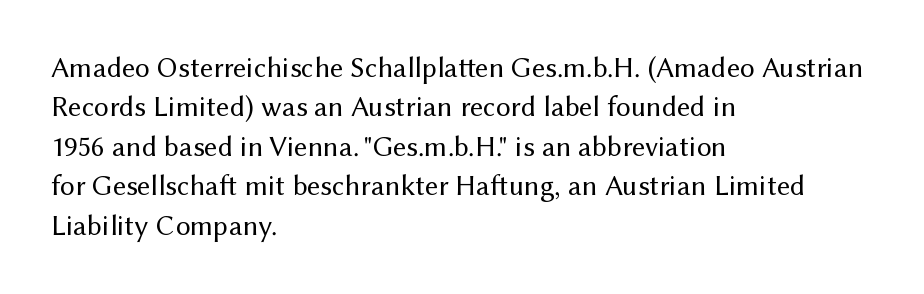
{"serif": "no", "italic": "no", "bold": "no", "weight": "regular", "width": "normal", "stroke_contrast": "medium", "x_height": "medium", "monospaced": "no", "underline": "no", "align": "left", "line_spacing": "normal", "line_spacing_ratio": 1.36, "letter_spacing": "normal", "letter_spacing_em": 0.0, "glyph_px": 29}
